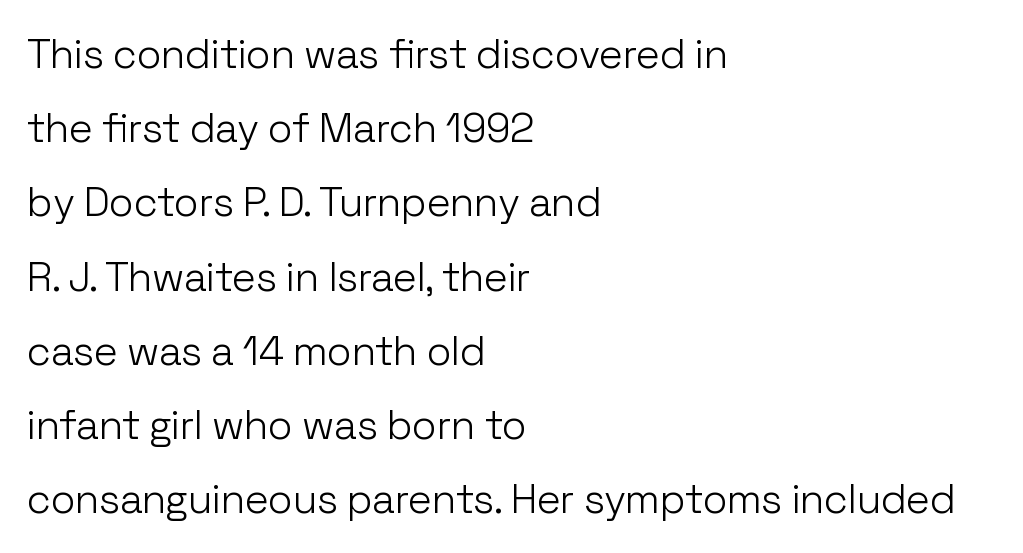
The passage shown is not bold in any degree. Stroke terminals: plain, sans-serif. In terms of letterspacing, this is plain default setting. Each row of text sits above clean, open space.
